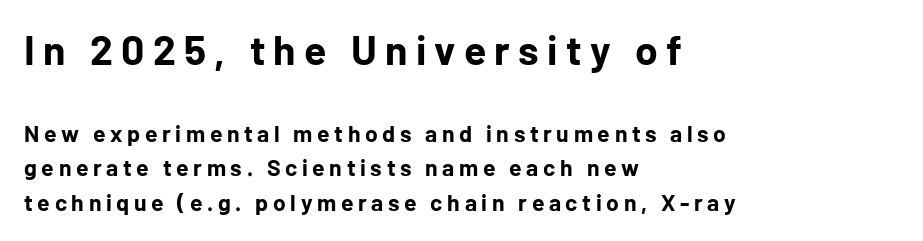
Q: Is the text bold? A: Yes.
Q: Is the text italic (slanted)? A: No, it is upright.
Q: Is the typeface a serif or a sans-serif typeface? A: Sans-serif.
Q: Is the text underlined? A: No.
Q: How is the paragraph aligned? A: Left-aligned.
Q: Is the spacing between letters normal or unusually wide? A: Unusually wide.
Q: Is the spacing between lines tight, normal or loose? A: Normal.
Q: Which block of text is set in a larger size, the first (top) or the second (bottom)? A: The first (top) one.
Q: Width (condensed, normal, or wide)? A: Normal.
Q: Stroke contrast? A: Low.
Q: x-height? A: Medium.
Q: Monospaced? A: No.
